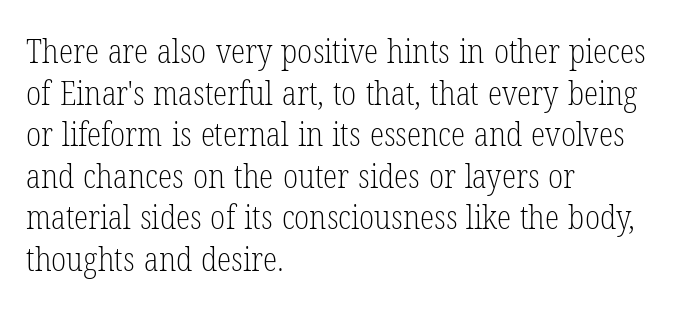
{"serif": "yes", "italic": "no", "bold": "no", "weight": "light", "width": "condensed", "stroke_contrast": "low", "x_height": "medium", "monospaced": "no", "underline": "no", "align": "left", "line_spacing": "normal", "line_spacing_ratio": 1.26, "letter_spacing": "normal", "letter_spacing_em": 0.0, "glyph_px": 33}
